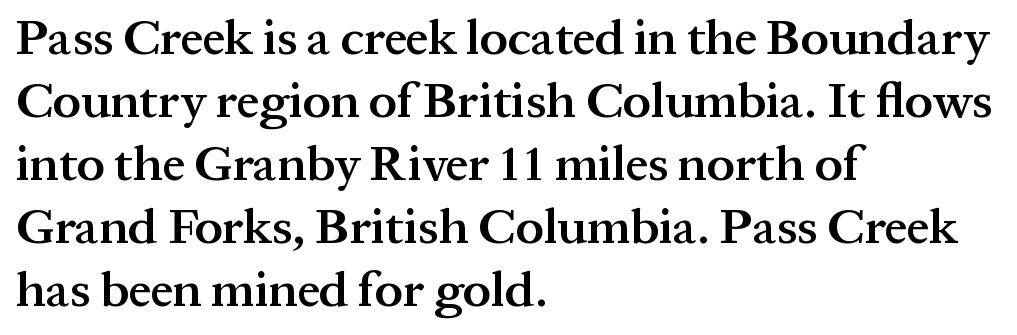
{"serif": "yes", "italic": "no", "bold": "semi", "weight": "semibold", "width": "normal", "stroke_contrast": "medium", "x_height": "medium", "monospaced": "no", "underline": "no", "align": "left", "line_spacing": "normal", "line_spacing_ratio": 1.26, "letter_spacing": "normal", "letter_spacing_em": 0.0, "glyph_px": 50}
